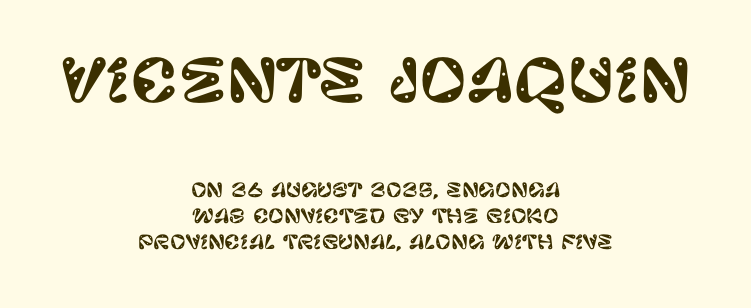
{"serif": "no", "width": "normal", "stroke_contrast": "low", "x_height": "large", "monospaced": "no", "underline": "no", "align": "center", "line_spacing": "normal", "line_spacing_ratio": 1.37, "letter_spacing": "normal", "letter_spacing_em": 0.0, "larger_block": "first", "size_ratio": 3.05, "glyph_px": 58}
